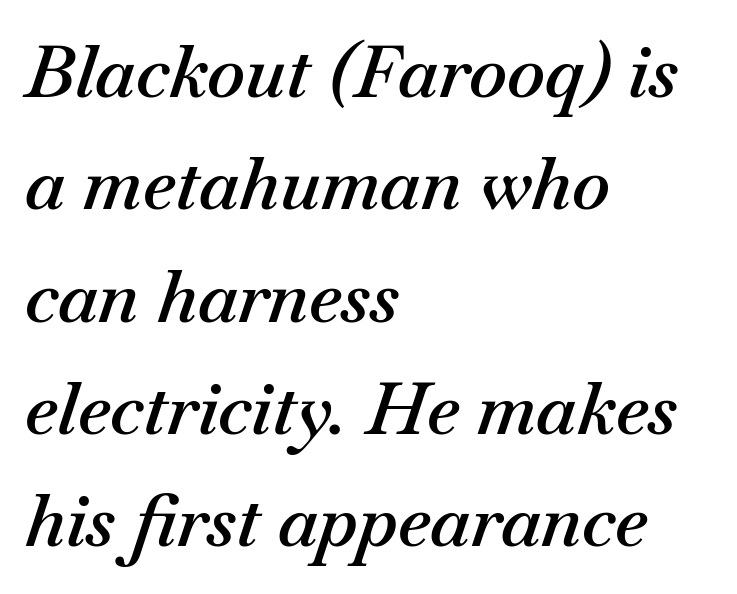
When letters slant like this, we call the style italic. One glance says typical: line gaps are just what's usual. Decoration check: the copy has no underline. The typesetter chose a ragged-right arrangement here. The letters advance in unequal steps, a hallmark of proportional type.
